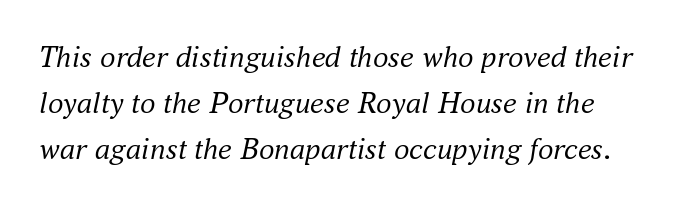
Q: Is the text bold? A: No.
Q: Is the text italic (slanted)? A: Yes, it leans right by about 16 degrees.
Q: Is the typeface a serif or a sans-serif typeface? A: Serif.
Q: Is the text underlined? A: No.
Q: How is the paragraph aligned? A: Left-aligned.
Q: Is the spacing between letters normal or unusually wide? A: Normal.
Q: Is the spacing between lines tight, normal or loose? A: Normal.
Q: Width (condensed, normal, or wide)? A: Normal.
Q: Stroke contrast? A: Medium.
Q: x-height? A: Small.
Q: Monospaced? A: No.
